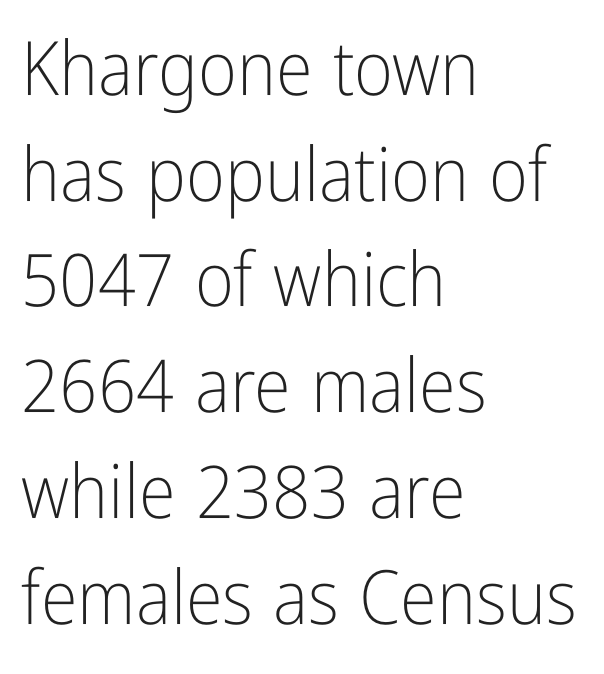
The image shows 75 px light, condensed sans-serif type, upright; set left-aligned, normal line spacing (1.41x), normal letter spacing, not underlined; low stroke contrast and a medium x-height.
